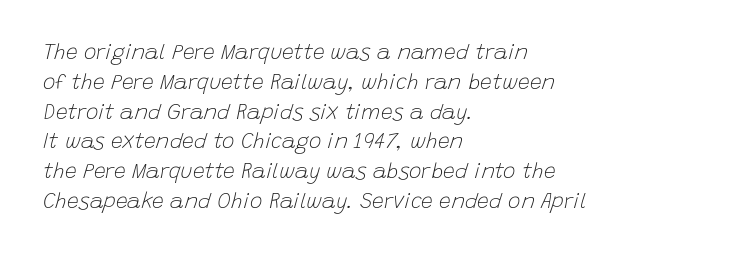
{"italic": "yes", "lean": "right", "slant_degrees": 15, "bold": "no", "underline": "no", "align": "left", "line_spacing": "normal", "line_spacing_ratio": 1.42, "letter_spacing": "normal", "letter_spacing_em": 0.0, "glyph_px": 21}
